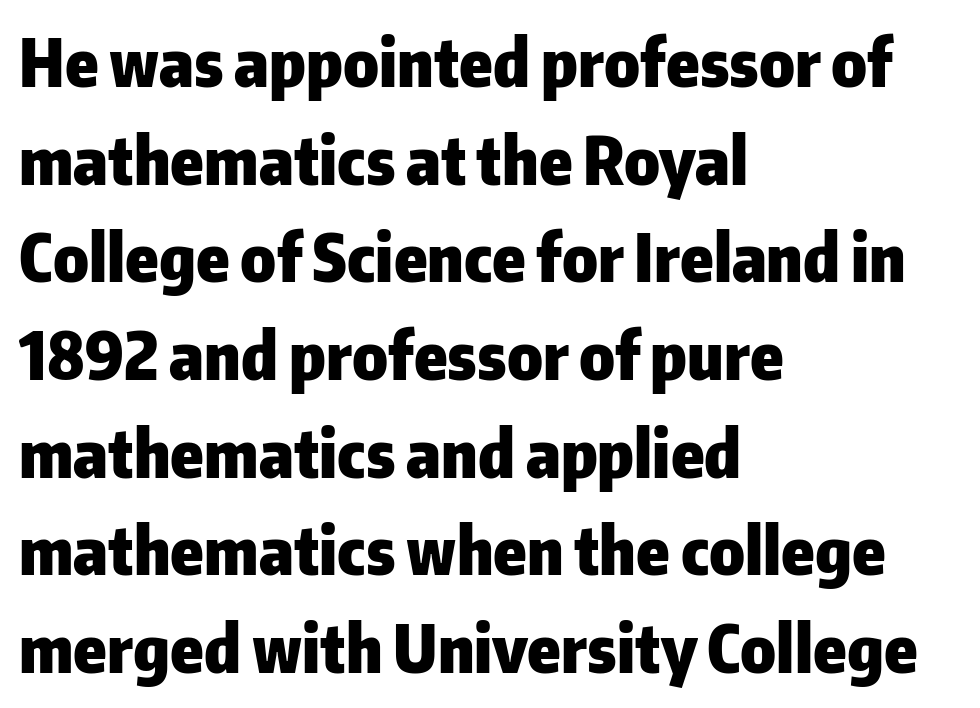
The image shows 66 px heavy sans-serif type, upright; set left-aligned, normal line spacing (1.48x), normal letter spacing, not underlined; low stroke contrast and a medium x-height.
